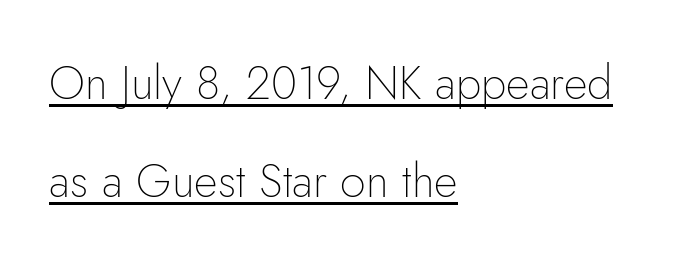
Q: Is the text bold? A: No.
Q: Is the text italic (slanted)? A: No, it is upright.
Q: Is the typeface a serif or a sans-serif typeface? A: Sans-serif.
Q: Is the text underlined? A: Yes.
Q: How is the paragraph aligned? A: Left-aligned.
Q: Is the spacing between letters normal or unusually wide? A: Normal.
Q: Is the spacing between lines tight, normal or loose? A: Loose.
Q: Width (condensed, normal, or wide)? A: Normal.
Q: Stroke contrast? A: Low.
Q: x-height? A: Small.
Q: Monospaced? A: No.
